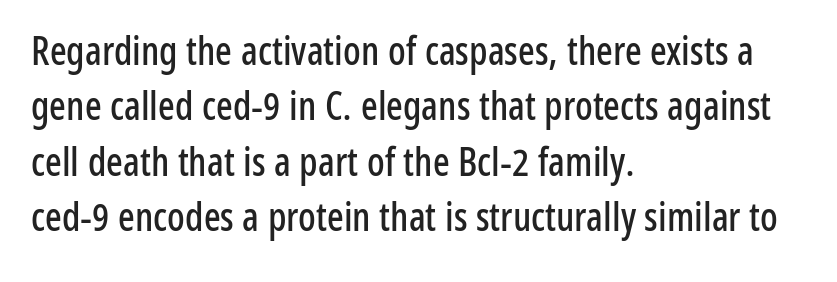
The letters advance in unequal steps, a hallmark of proportional type. The ragged edge is on the right, which tells us the setting is flush left. Default kerning and tracking; the words read as compact shapes. Quick note: not italic, upright.
